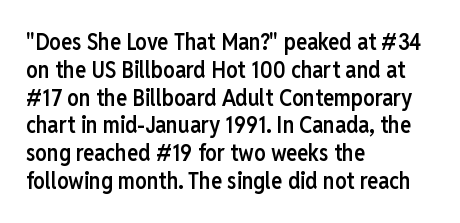
{"italic": "no", "bold": "semi", "underline": "no", "align": "left", "line_spacing_ratio": 1.21, "letter_spacing": "normal", "letter_spacing_em": 0.0, "glyph_px": 23}
